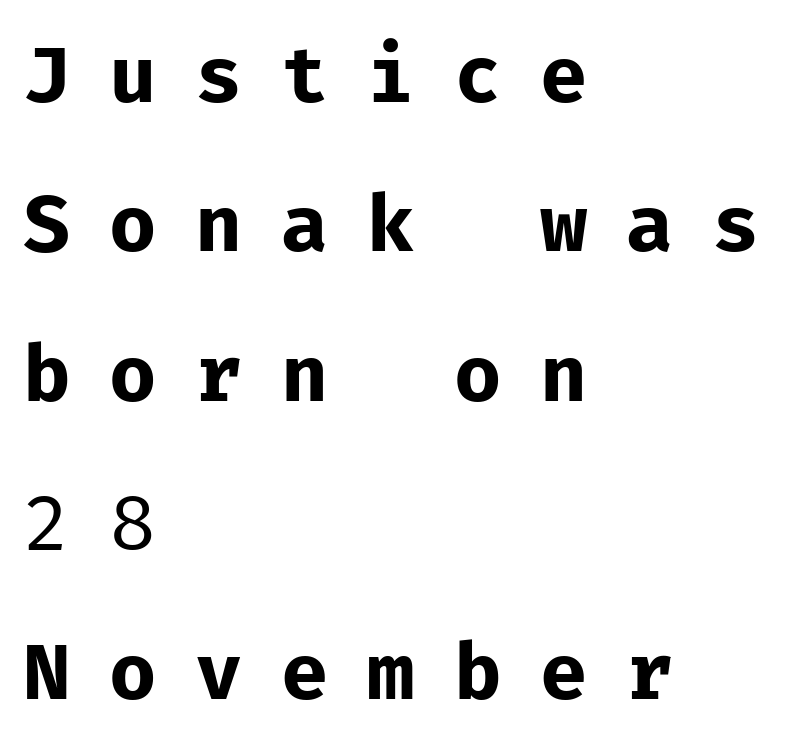
These lines are composed in type without serifs. Reading down the block, your eye returns to a fixed left position each line. Here the designer chose a console-style face with uniform glyph widths. A typesetter would call this heavily tracked-out type. The lettering stays uniformly vertical, giving the passage a roman look. Bold? No — there's no thickening of the strokes.
